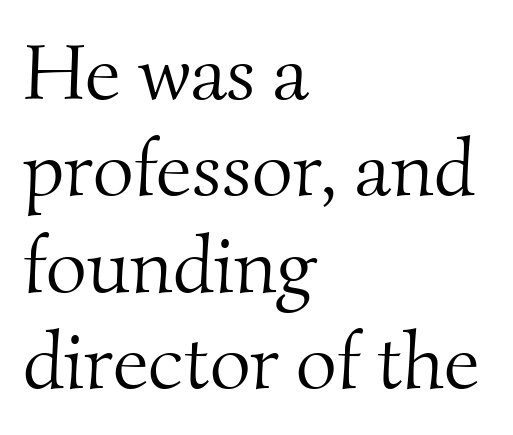
{"serif": "yes", "bold": "no", "weight": "light", "width": "normal", "stroke_contrast": "medium", "x_height": "small", "monospaced": "no", "underline": "no", "align": "left", "line_spacing_ratio": 1.22, "letter_spacing": "normal", "letter_spacing_em": 0.0, "glyph_px": 79}
